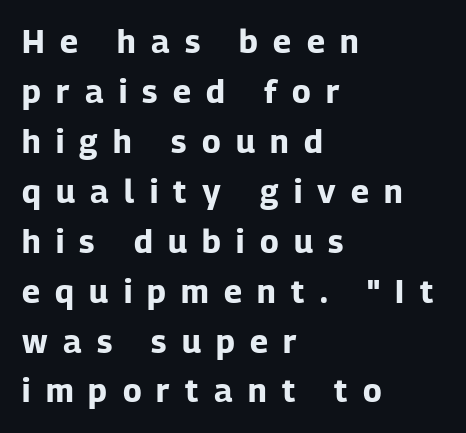
Q: Is the text bold? A: Yes.
Q: Is the text italic (slanted)? A: No, it is upright.
Q: Is the typeface a serif or a sans-serif typeface? A: Sans-serif.
Q: Is the text underlined? A: No.
Q: How is the paragraph aligned? A: Left-aligned.
Q: Is the spacing between letters normal or unusually wide? A: Unusually wide.
Q: Is the spacing between lines tight, normal or loose? A: Normal.
Q: Width (condensed, normal, or wide)? A: Normal.
Q: Stroke contrast? A: Low.
Q: x-height? A: Medium.
Q: Monospaced? A: No.
